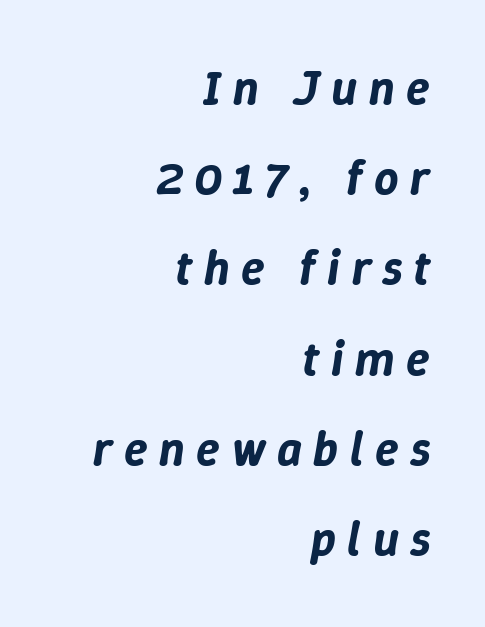
Check the space under the baseline: it is left empty. Layout note: lines flush right. Does the lettering tilt? It does — this is italic. Observe the wide spacing: letters keep a clear distance from each other. Think of a printed novel: that variable character pitch is what you see here.
